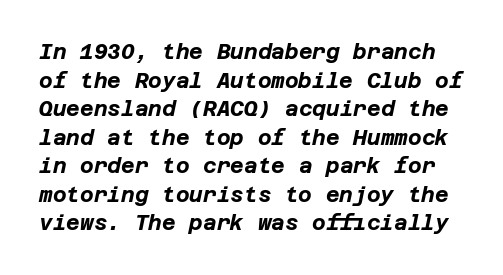
{"italic": "yes", "lean": "right", "slant_degrees": 12, "bold": "yes", "underline": "no", "line_spacing": "normal", "line_spacing_ratio": 1.36, "letter_spacing": "normal", "letter_spacing_em": 0.0, "glyph_px": 21}
